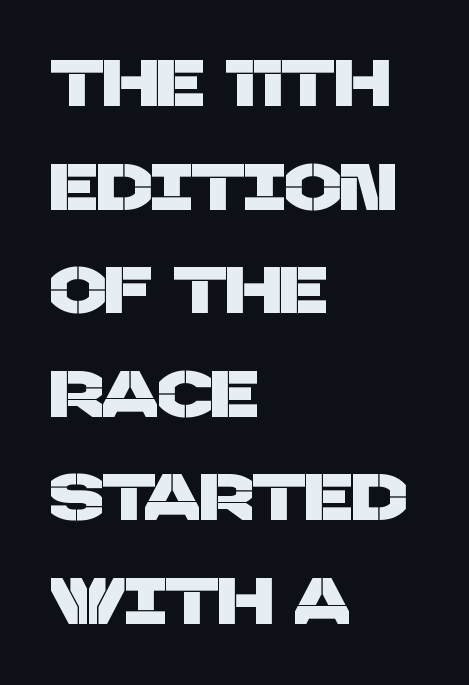
The image shows 66 px sans-serif type; set left-aligned, normal line spacing (1.57x), normal letter spacing, not underlined; low stroke contrast and a large x-height.
